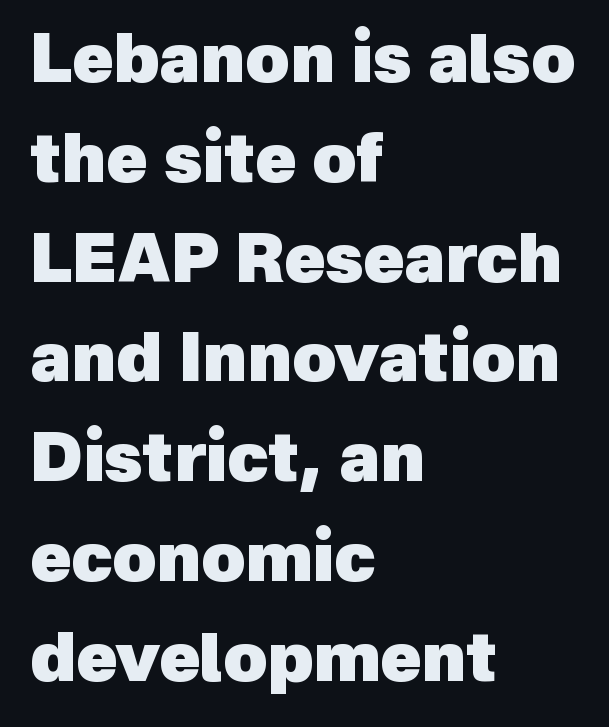
Q: Is the text bold? A: Yes.
Q: Is the typeface a serif or a sans-serif typeface? A: Sans-serif.
Q: Is the text underlined? A: No.
Q: How is the paragraph aligned? A: Left-aligned.
Q: Is the spacing between letters normal or unusually wide? A: Normal.
Q: Is the spacing between lines tight, normal or loose? A: Normal.
Q: Width (condensed, normal, or wide)? A: Normal.
Q: x-height? A: Medium.
Q: Monospaced? A: No.
